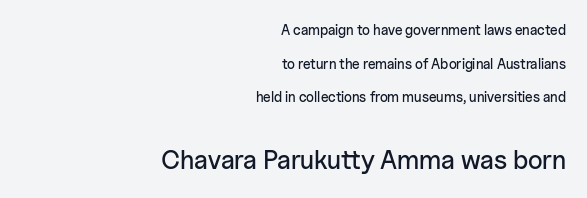
The emphasis by scale lands on block number two, below. A roman cut, with each character standing at attention. Letters rest on an invisible, unmarked baseline. Nobody touched the tracking dial on this one. A student would call this right alignment; a typographer would say flush right, rag left. The passage shown stacks its lines with a broad gap.
